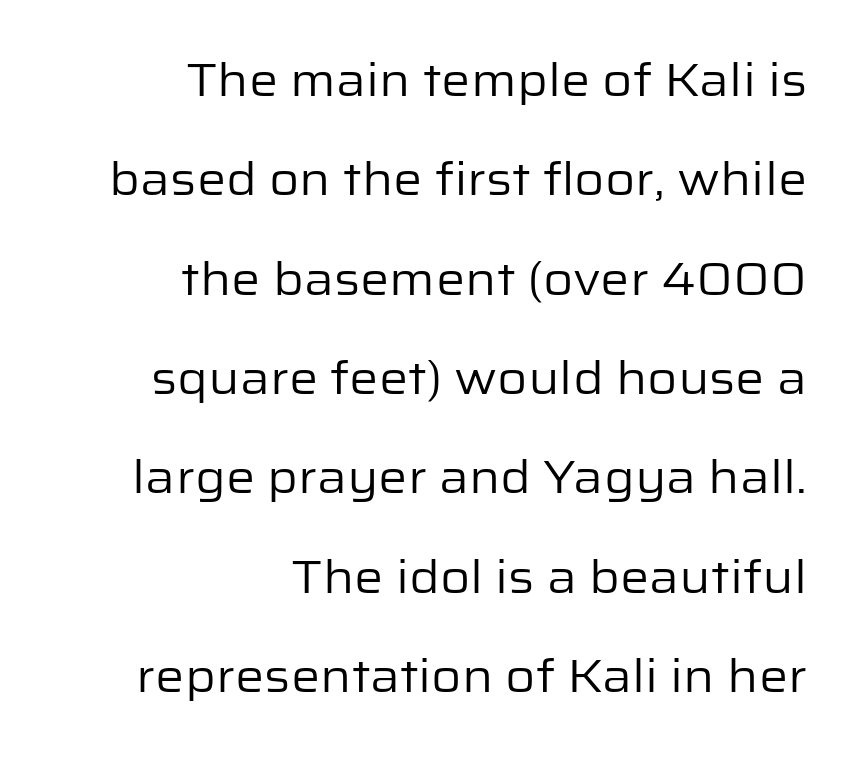
The image shows 46 px regular-weight sans-serif type, upright; set right-aligned, loose line spacing (2.16x), normal letter spacing, not underlined; low stroke contrast and a medium x-height.
